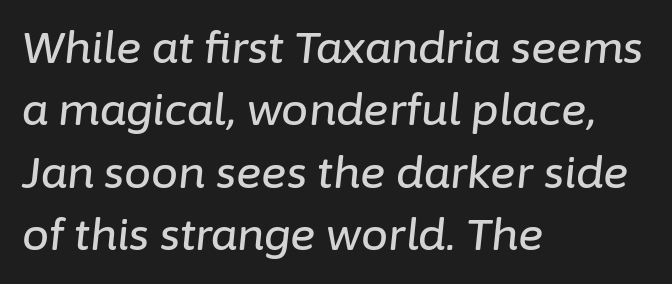
There is no visible air inserted between adjacent glyphs. A typesetter would call this proportional, since set widths differ per character. The foot of each line stays bare and open. This rendering uses left alignment, leaving the right contour irregular. The letters are slanted; this is an italic face.
